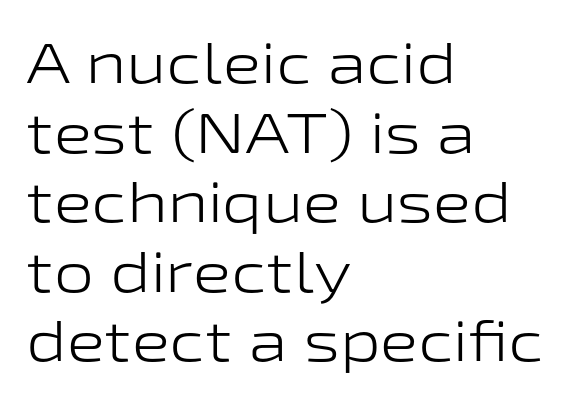
Q: Is the text bold? A: No.
Q: Is the text italic (slanted)? A: No, it is upright.
Q: Is the typeface a serif or a sans-serif typeface? A: Sans-serif.
Q: Is the text underlined? A: No.
Q: How is the paragraph aligned? A: Left-aligned.
Q: Is the spacing between letters normal or unusually wide? A: Normal.
Q: Width (condensed, normal, or wide)? A: Wide.
Q: Stroke contrast? A: Low.
Q: x-height? A: Medium.
Q: Monospaced? A: No.
